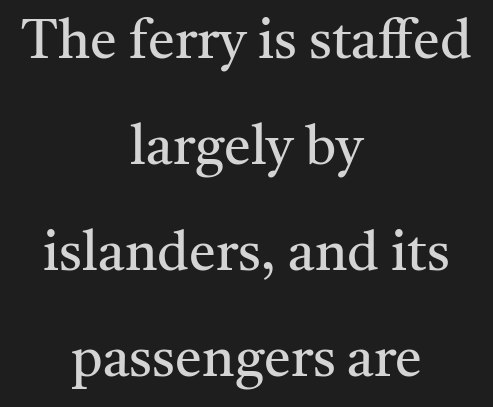
The letters stand upright; this is a roman face. The font is comparable to plain body text, perhaps lighter. This sample trades compactness for vertical openness between lines. Plain, unruled lines of type. The setting favours the middle, as headings and verse often do.
